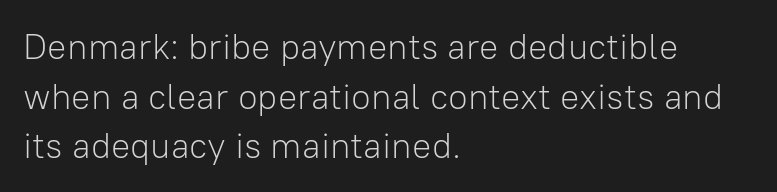
Bold? No — there's no thickening of the strokes. Italic: no, the glyphs are upright roman. A normal amount of white space separates one row of letters from the next. A classic flush-left, rag-right setting is used for this passage. The baseline area is clear.
